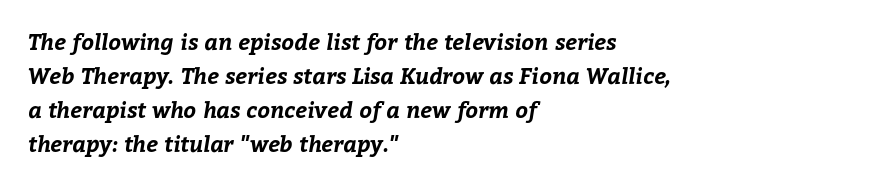
Q: Is the text bold? A: Yes.
Q: Is the text underlined? A: No.
Q: How is the paragraph aligned? A: Left-aligned.
Q: Is the spacing between letters normal or unusually wide? A: Normal.
Q: Is the spacing between lines tight, normal or loose? A: Normal.
